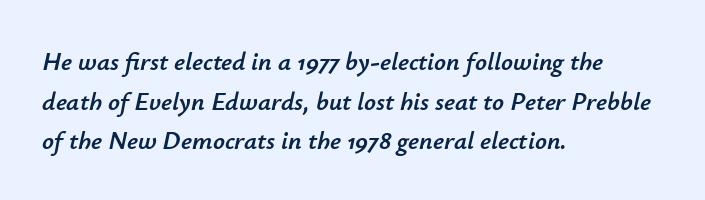
{"italic": "yes", "lean": "right", "slant_degrees": 12, "underline": "no", "align": "left", "line_spacing": "normal", "line_spacing_ratio": 1.52, "letter_spacing": "normal", "letter_spacing_em": 0.0, "glyph_px": 26}
